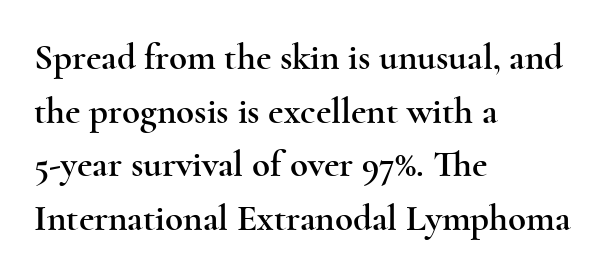
It's the straight-up-and-down kind of type. Reading down the column, the eye jumps a familiar distance to each next line. Here the designer chose a conventional face with non-uniform glyph widths. Honestly, the letter spacing is just normal — you wouldn't notice it.
